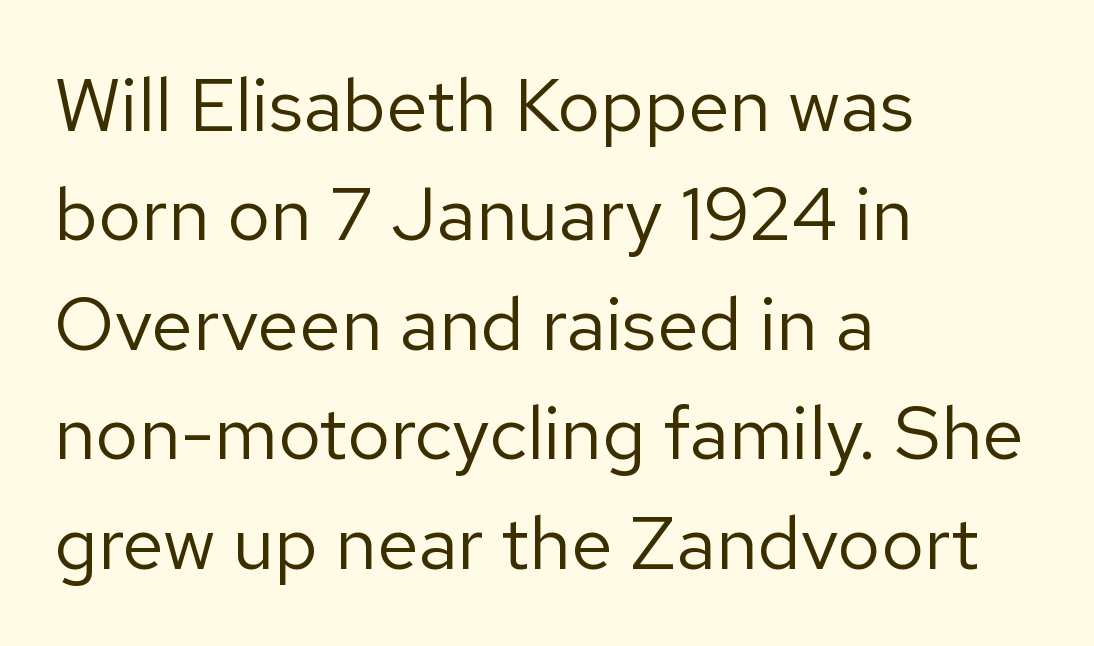
In terms of posture, this sample is upright. On a weight scale, this lands at 450 or below. Between one letter and the next there's only the usual sliver of space. Successive baselines arrive at the customary interval.
